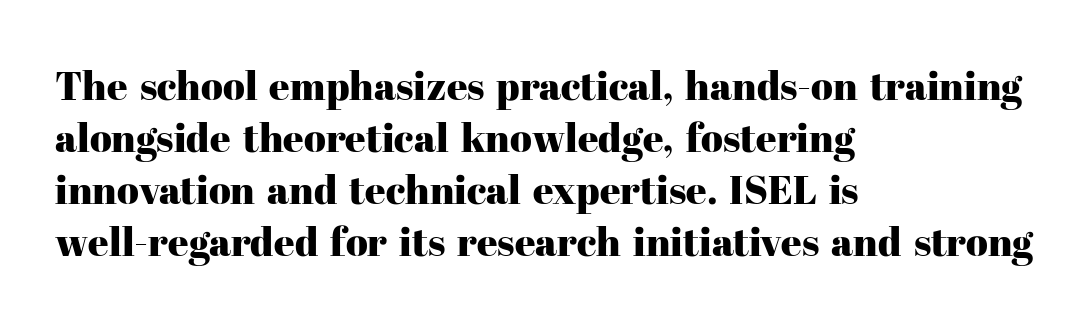
The image shows 40 px serif type, upright; set left-aligned, normal line spacing (1.3x), normal letter spacing, not underlined; high stroke contrast and a medium x-height.
